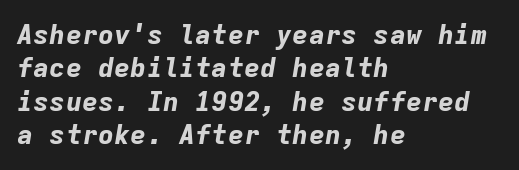
Q: Is the text bold? A: Yes.
Q: Is the text italic (slanted)? A: Yes, it leans right by about 9 degrees.
Q: Is the text underlined? A: No.
Q: How is the paragraph aligned? A: Left-aligned.
Q: Is the spacing between letters normal or unusually wide? A: Normal.
